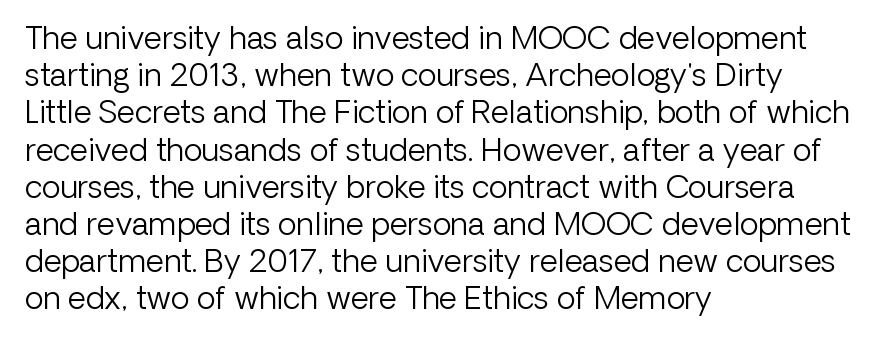
You could not count columns in this text — the font is proportionally spaced. The gaps between neighbouring characters are ordinary and unremarkable. Summary of weight: not heavy and not bold. The paragraph shown leans on its left margin.
